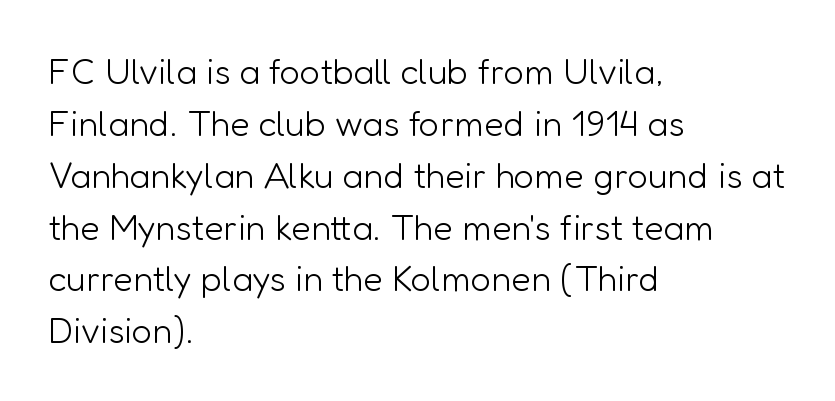
Compared with typical paragraphs, the rows here are spaced about the same. Think standard paragraph weight, or any step lighter than that. The rendering keeps characters at their native spacing. The paragraph shown leans on its left margin.
